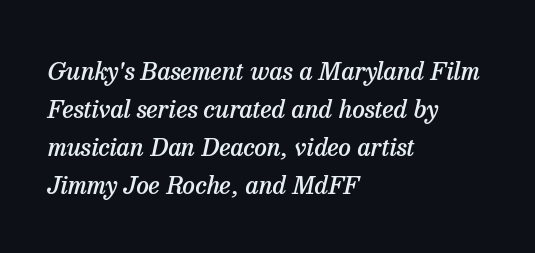
Q: Is the text bold? A: Semi-bold.
Q: Is the text italic (slanted)? A: Yes, it leans right by about 13 degrees.
Q: Is the text underlined? A: No.
Q: How is the paragraph aligned? A: Left-aligned.
Q: Is the spacing between letters normal or unusually wide? A: Normal.
Q: Is the spacing between lines tight, normal or loose? A: Normal.
